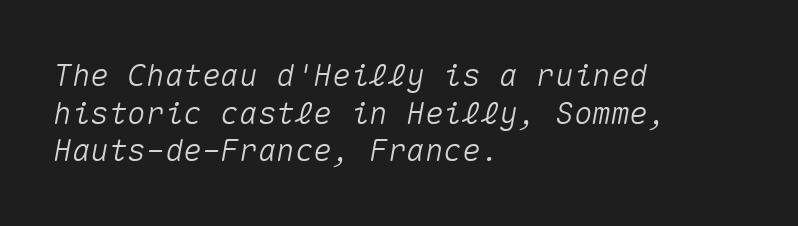
There is no visible air inserted between adjacent glyphs. Anything drawn beneath the words? Only blank space. This sample has the even, mechanical cadence of fixed-width lettering. Compared with ordinary roman type, these characters are visibly tilted. Visually the block forms a straight wall on the left and a jagged coastline on the right.
